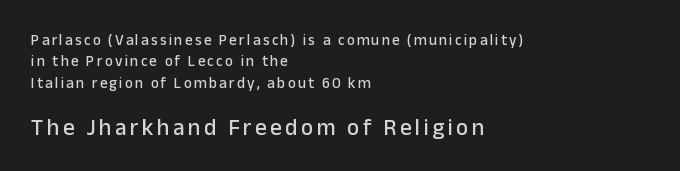
A roman cut, with each character standing at attention. Plain, unruled lines of type. Block two is the big one; block one sits smaller above it. Layout note: lines flush left.
